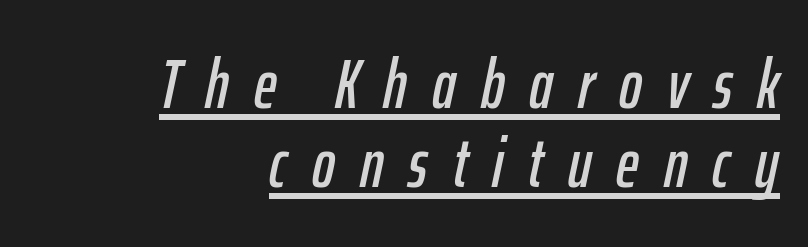
Q: Is the text italic (slanted)? A: Yes, it leans right by about 12 degrees.
Q: Is the text underlined? A: Yes.
Q: How is the paragraph aligned? A: Right-aligned.
Q: Is the spacing between letters normal or unusually wide? A: Unusually wide.
Q: Is the spacing between lines tight, normal or loose? A: Tight.
Q: Width (condensed, normal, or wide)? A: Condensed.
Q: Stroke contrast? A: Low.
Q: x-height? A: Medium.
Q: Monospaced? A: No.
